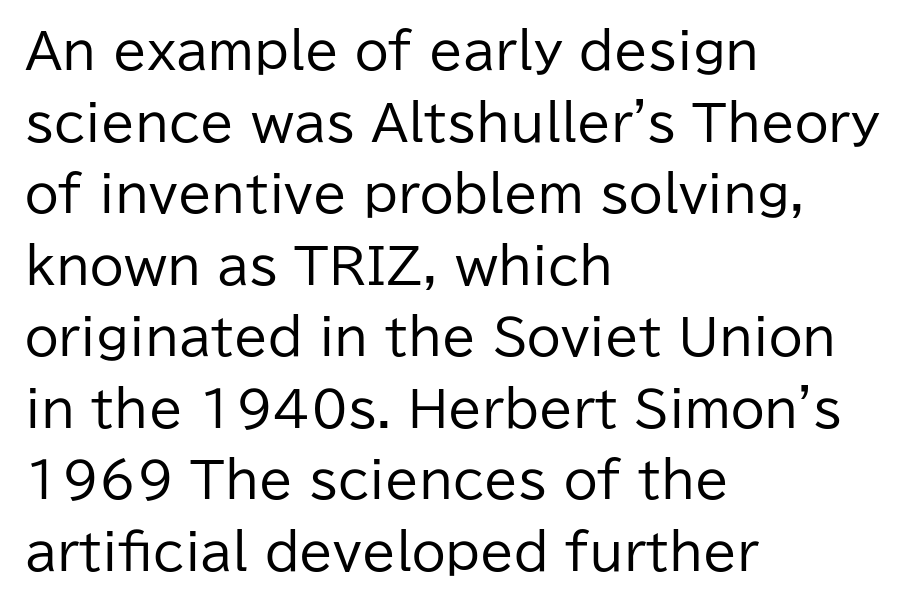
The image shows 49 px regular-weight sans-serif type, upright; set left-aligned, normal line spacing (1.46x), normal letter spacing, not underlined; low stroke contrast and a medium x-height.
